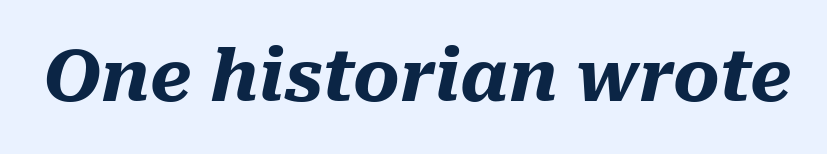
Typographic density is high because the face is bold. Looks like regular typesetting: each glyph gets only the width it needs. Compared with ordinary roman type, these characters are visibly tilted. Descender tails drop into unmarked territory. Students, note that the glyphs here touch the page at normal intervals.
